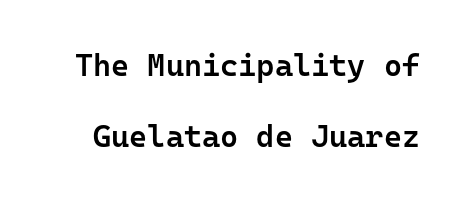
Every character here occupies the same horizontal width, giving the sample a typewriter-like rhythm. Every stem runs plumb, perpendicular to the baseline. Check where the strokes stop: nothing finishes them off — pure sans. The sample has been set in demibold, a notch under bold.
